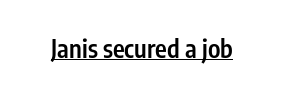
The letters sit at their default tracking, neither squeezed nor spread. On the weight axis this lands at semibold, roughly 600. Somebody hit Ctrl+U on this one — the words are underlined. In terms of posture, this sample is upright.
